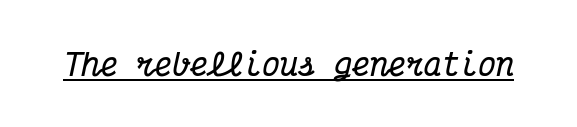
Q: Is the text bold? A: Yes.
Q: Is the text italic (slanted)? A: Yes, it leans right by about 12 degrees.
Q: Is the typeface a serif or a sans-serif typeface? A: Serif.
Q: Is the text underlined? A: Yes.
Q: Is the spacing between letters normal or unusually wide? A: Normal.
Q: Width (condensed, normal, or wide)? A: Condensed.
Q: Stroke contrast? A: Medium.
Q: x-height? A: Medium.
Q: Monospaced? A: Yes.
